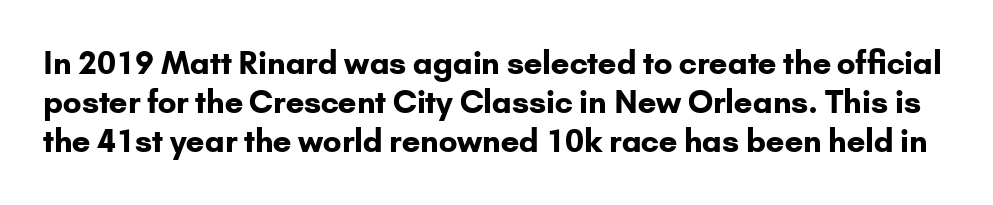
Q: Is the text bold? A: Yes.
Q: Is the text italic (slanted)? A: No, it is upright.
Q: Is the typeface a serif or a sans-serif typeface? A: Sans-serif.
Q: Is the text underlined? A: No.
Q: Is the spacing between letters normal or unusually wide? A: Normal.
Q: Is the spacing between lines tight, normal or loose? A: Normal.
Q: Width (condensed, normal, or wide)? A: Normal.
Q: Stroke contrast? A: Low.
Q: x-height? A: Small.
Q: Monospaced? A: No.
